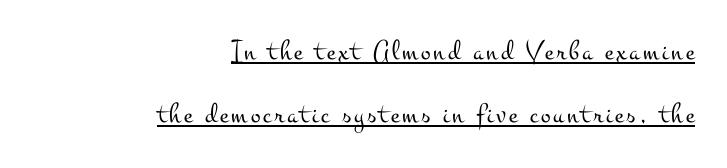
Quick note: interline space is abundant. The font is comparable to plain body text, perhaps lighter. Check the space under the baseline: a stroke is drawn there. You could not count columns in this text — the font is proportionally spaced.
